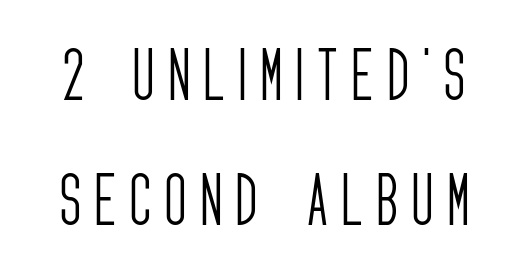
Q: Is the text bold? A: No.
Q: Is the text italic (slanted)? A: No, it is upright.
Q: Is the typeface a serif or a sans-serif typeface? A: Sans-serif.
Q: Is the text underlined? A: No.
Q: Is the spacing between letters normal or unusually wide? A: Unusually wide.
Q: Is the spacing between lines tight, normal or loose? A: Loose.
Q: Width (condensed, normal, or wide)? A: Condensed.
Q: Stroke contrast? A: Low.
Q: x-height? A: Large.
Q: Monospaced? A: No.
